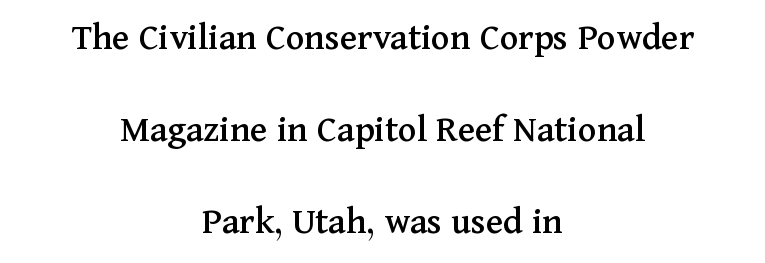
{"serif": "yes", "italic": "no", "width": "normal", "stroke_contrast": "medium", "x_height": "medium", "monospaced": "no", "underline": "no", "align": "center", "line_spacing": "loose", "line_spacing_ratio": 2.36, "letter_spacing": "normal", "letter_spacing_em": 0.0, "glyph_px": 39}
